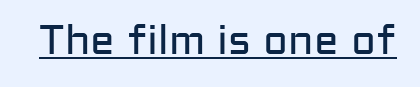
Q: Is the text bold? A: No.
Q: Is the text italic (slanted)? A: No, it is upright.
Q: Is the typeface a serif or a sans-serif typeface? A: Sans-serif.
Q: Is the text underlined? A: Yes.
Q: Is the spacing between letters normal or unusually wide? A: Normal.
Q: Width (condensed, normal, or wide)? A: Normal.
Q: Stroke contrast? A: Low.
Q: x-height? A: Medium.
Q: Monospaced? A: No.
